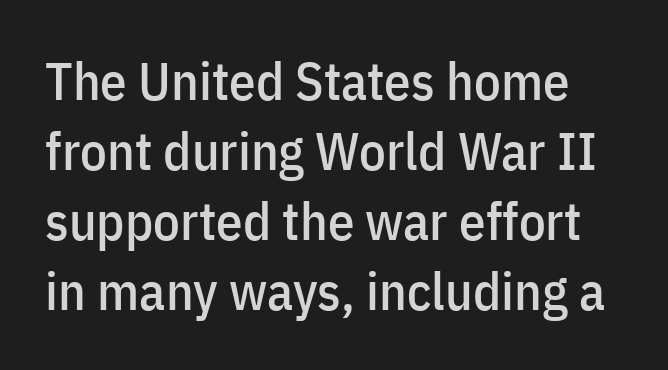
{"serif": "no", "italic": "no", "width": "condensed", "stroke_contrast": "low", "x_height": "medium", "monospaced": "no", "underline": "no", "line_spacing": "normal", "line_spacing_ratio": 1.32, "letter_spacing": "normal", "letter_spacing_em": 0.0, "glyph_px": 53}
